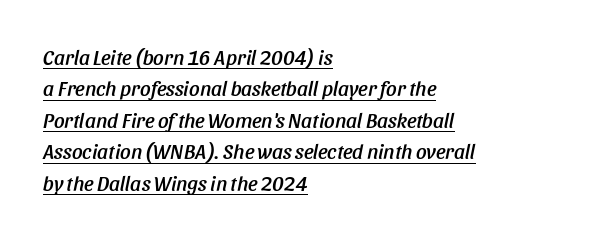
{"italic": "yes", "lean": "right", "slant_degrees": 11, "underline": "yes", "align": "left", "line_spacing": "normal", "line_spacing_ratio": 1.5, "letter_spacing": "normal", "letter_spacing_em": 0.0, "glyph_px": 21}
